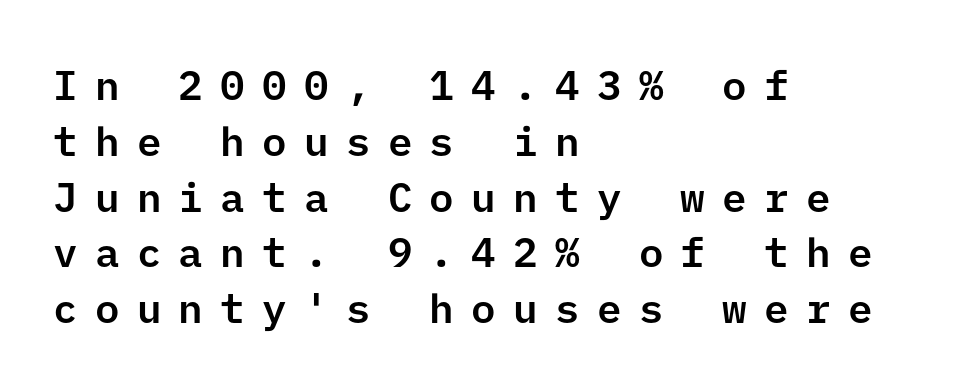
The image shows 41 px sans-serif type, upright; set left-aligned, normal line spacing (1.36x), unusually wide letter spacing (+0.42 em), not underlined; low stroke contrast and a medium x-height.
